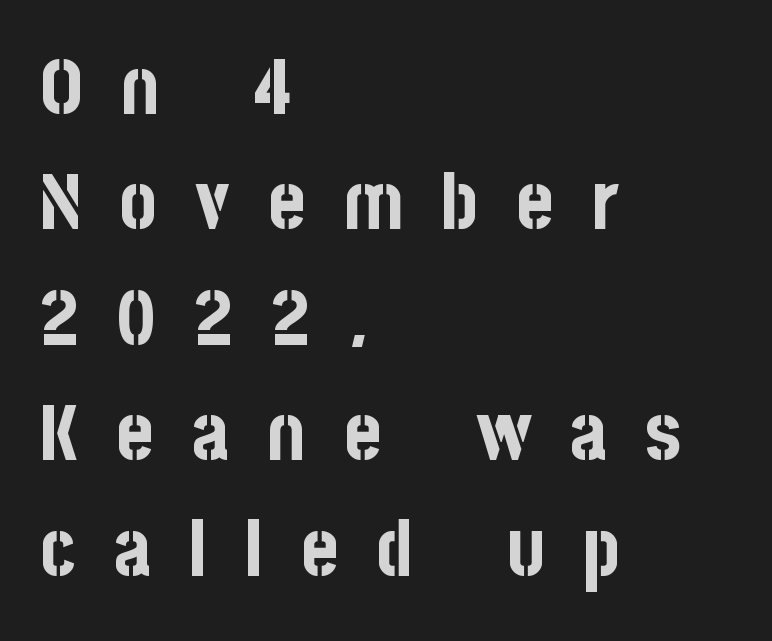
{"serif": "no", "italic": "no", "bold": "yes", "weight": "bold", "width": "condensed", "stroke_contrast": "low", "x_height": "large", "monospaced": "no", "underline": "no", "align": "left", "line_spacing": "normal", "line_spacing_ratio": 1.48, "letter_spacing": "wide", "letter_spacing_em": 0.49, "glyph_px": 78}
